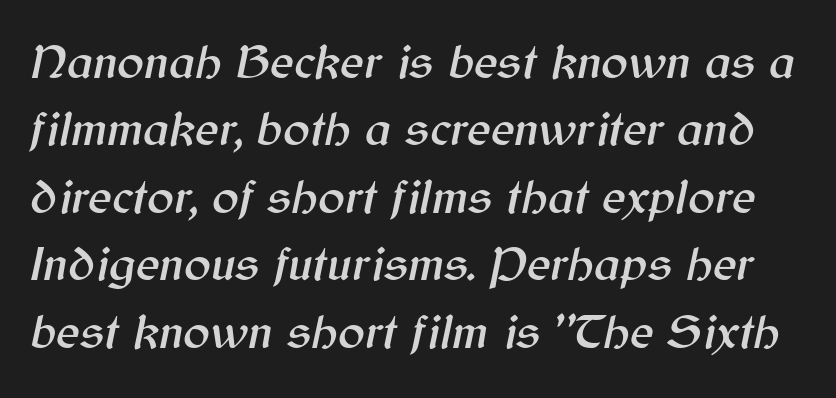
{"italic": "yes", "lean": "right", "slant_degrees": 12, "width": "normal", "stroke_contrast": "medium", "x_height": "medium", "monospaced": "no", "underline": "no", "line_spacing": "normal", "line_spacing_ratio": 1.35, "letter_spacing": "normal", "letter_spacing_em": 0.0, "glyph_px": 50}
